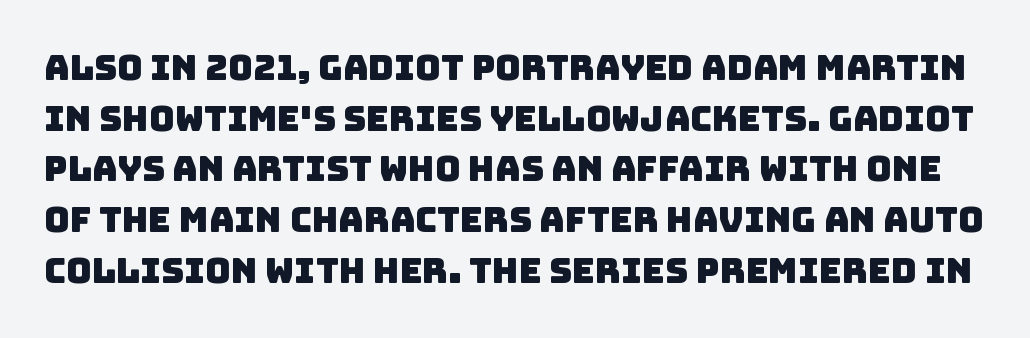
The image shows 35 px sans-serif type; set normal line spacing (1.45x), normal letter spacing, not underlined; low stroke contrast and a large x-height.
